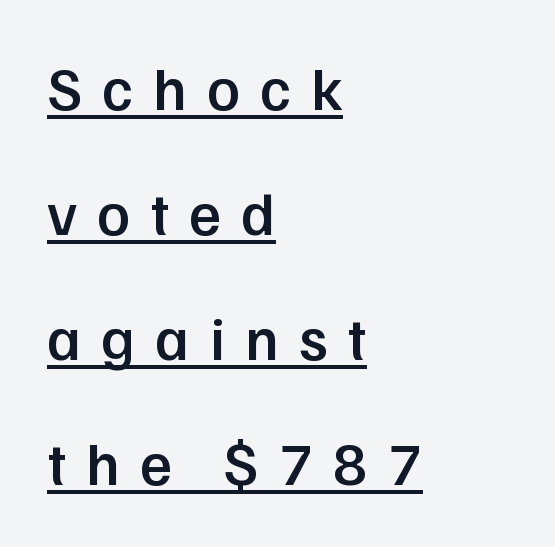
Q: Is the text bold? A: Semi-bold.
Q: Is the text italic (slanted)? A: No, it is upright.
Q: Is the typeface a serif or a sans-serif typeface? A: Sans-serif.
Q: Is the text underlined? A: Yes.
Q: How is the paragraph aligned? A: Left-aligned.
Q: Is the spacing between letters normal or unusually wide? A: Unusually wide.
Q: Is the spacing between lines tight, normal or loose? A: Loose.
Q: Width (condensed, normal, or wide)? A: Normal.
Q: Stroke contrast? A: Low.
Q: x-height? A: Medium.
Q: Monospaced? A: No.
